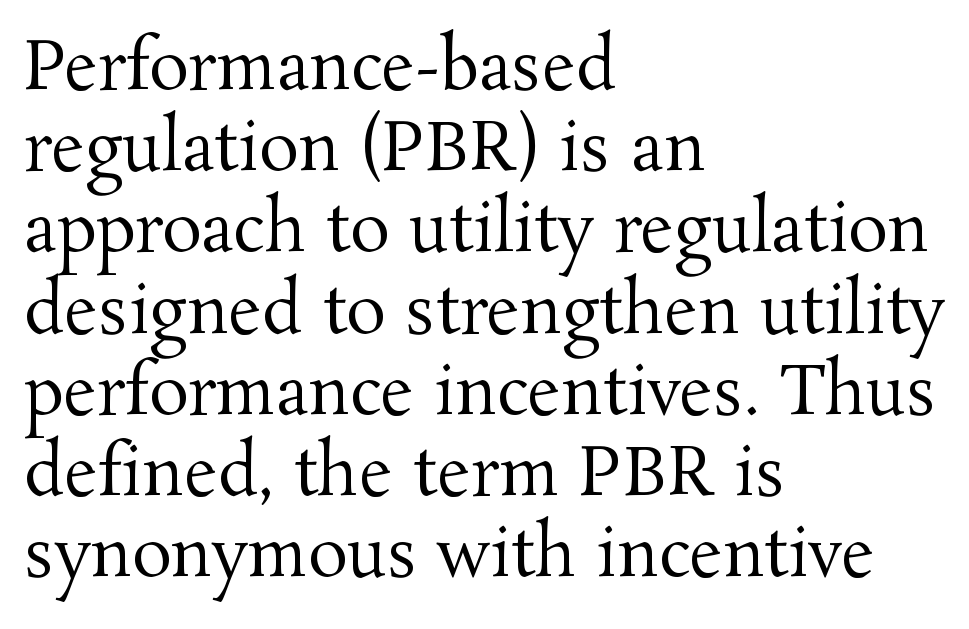
{"serif": "yes", "italic": "no", "bold": "no", "weight": "regular", "width": "normal", "stroke_contrast": "medium", "x_height": "medium", "monospaced": "no", "underline": "no", "align": "left", "line_spacing_ratio": 1.23, "letter_spacing": "normal", "letter_spacing_em": 0.0, "glyph_px": 66}
